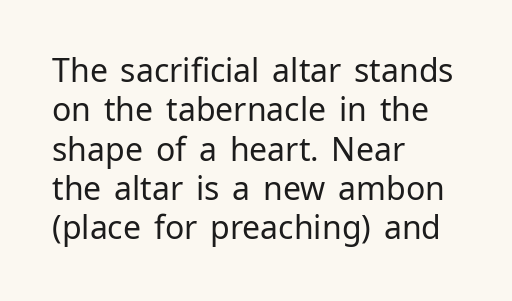
The image shows 32 px regular-weight sans-serif type, upright; set left-aligned, line spacing 1.23x, normal letter spacing, not underlined; low stroke contrast and a medium x-height.
